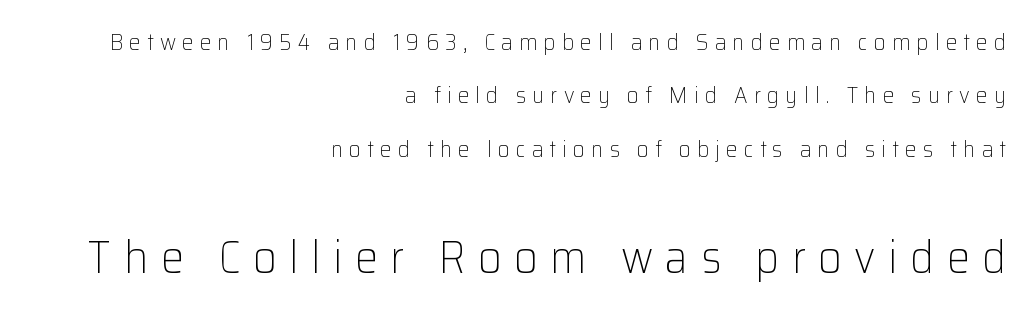
Q: Is the text bold? A: No.
Q: Is the text italic (slanted)? A: No, it is upright.
Q: Is the typeface a serif or a sans-serif typeface? A: Sans-serif.
Q: Is the text underlined? A: No.
Q: How is the paragraph aligned? A: Right-aligned.
Q: Is the spacing between letters normal or unusually wide? A: Unusually wide.
Q: Is the spacing between lines tight, normal or loose? A: Loose.
Q: Which block of text is set in a larger size, the first (top) or the second (bottom)? A: The second (bottom) one.
Q: Width (condensed, normal, or wide)? A: Normal.
Q: Stroke contrast? A: Low.
Q: x-height? A: Medium.
Q: Monospaced? A: No.
